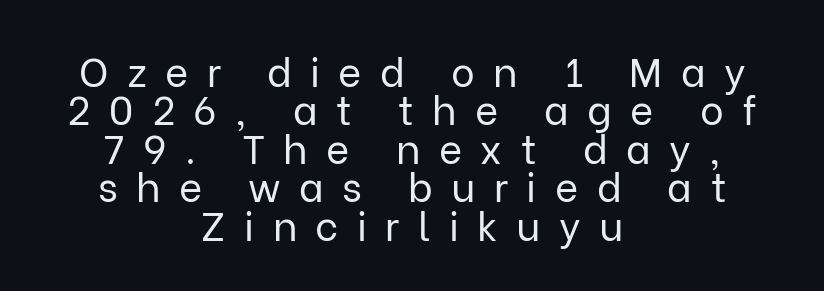
Ink coverage per letter is moderate at most. Vertical spacing — tight. The space directly below the letters is spotless. Is this a fixed-width face? No — the glyphs have proportional, varying widths.
